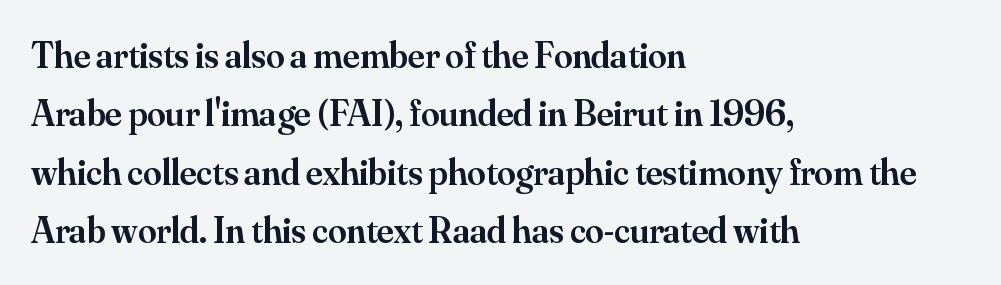
Q: Is the text bold? A: Semi-bold.
Q: Is the text italic (slanted)? A: No, it is upright.
Q: Is the typeface a serif or a sans-serif typeface? A: Serif.
Q: Is the text underlined? A: No.
Q: How is the paragraph aligned? A: Left-aligned.
Q: Is the spacing between letters normal or unusually wide? A: Normal.
Q: Is the spacing between lines tight, normal or loose? A: Normal.
Q: Width (condensed, normal, or wide)? A: Normal.
Q: Stroke contrast? A: Medium.
Q: x-height? A: Small.
Q: Monospaced? A: No.
